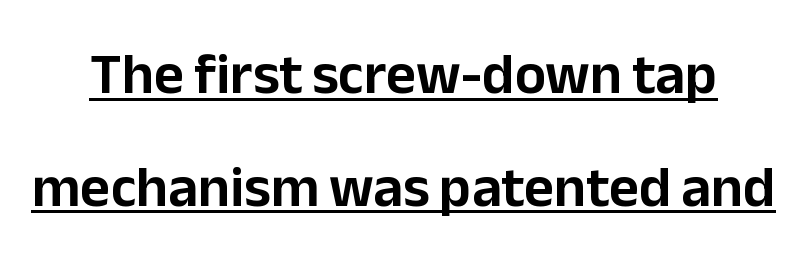
{"serif": "no", "italic": "no", "width": "normal", "stroke_contrast": "low", "x_height": "medium", "monospaced": "no", "underline": "yes", "line_spacing": "loose", "line_spacing_ratio": 1.94, "letter_spacing": "normal", "letter_spacing_em": 0.0, "glyph_px": 58}
